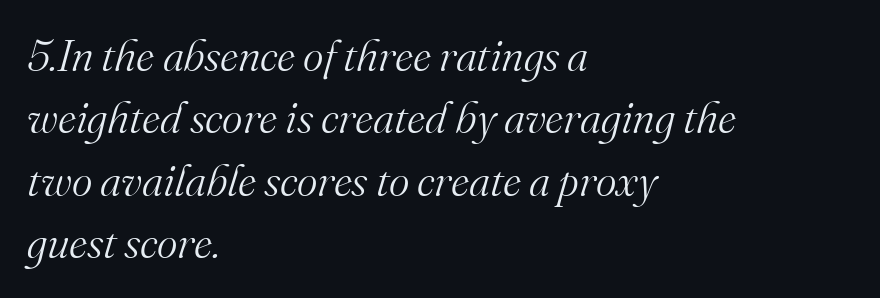
Here the designer chose a conventional face with non-uniform glyph widths. The weight tops out at a normal text grade. Compared with typical paragraphs, the rows here are spaced about the same. The words here are not underlined. When letters slant like this, we call the style italic. Look at the tracking — it's just the regular setting, nothing added.
